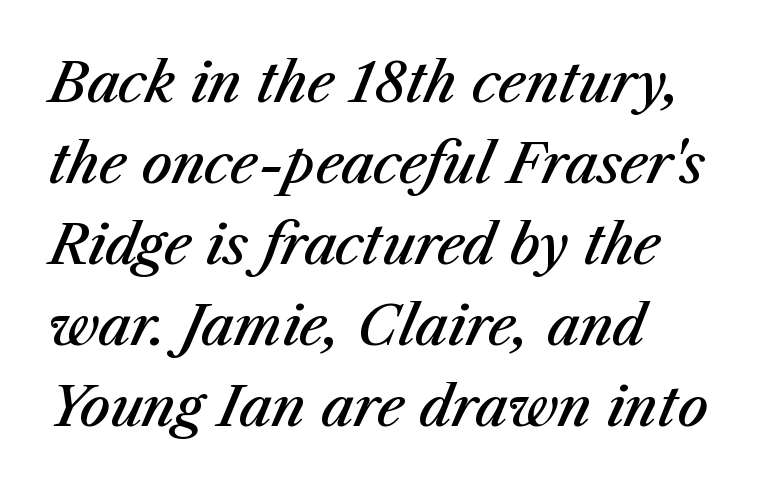
Underline: absent. These lines are set flush left with a ragged right edge. Slightly chunky letters — semibold, I'd say, not full bold. Note the varied advance widths — an 'i' is clearly narrower than an 'm'. The space between consecutive lines is moderate.
